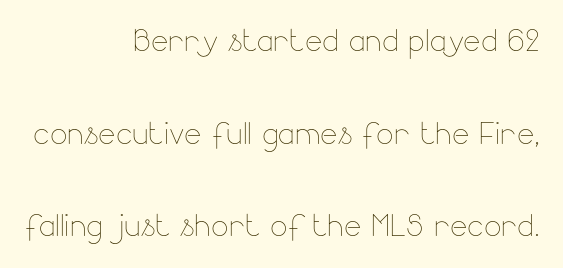
The image shows 41 px thin type, upright; set right-aligned, loose line spacing (2.26x), normal letter spacing, not underlined; low stroke contrast and a small x-height.
